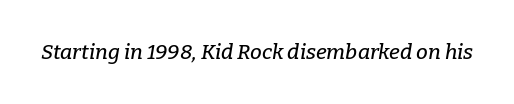
The image shows 21 px text type, italic (leaning right); set normal letter spacing, not underlined.
